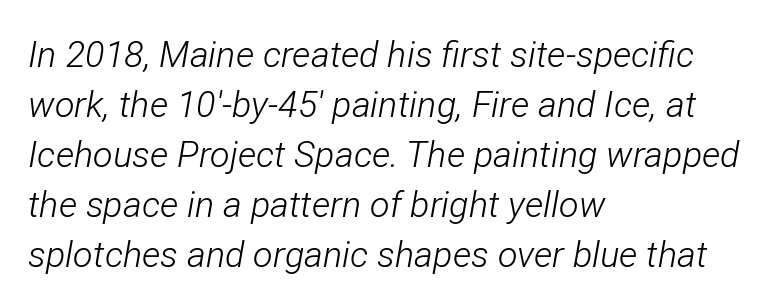
Q: Is the text bold? A: No.
Q: Is the text italic (slanted)? A: Yes, it leans right by about 12 degrees.
Q: Is the text underlined? A: No.
Q: How is the paragraph aligned? A: Left-aligned.
Q: Is the spacing between letters normal or unusually wide? A: Normal.
Q: Is the spacing between lines tight, normal or loose? A: Normal.
Q: Width (condensed, normal, or wide)? A: Condensed.
Q: Stroke contrast? A: Low.
Q: x-height? A: Medium.
Q: Monospaced? A: No.
